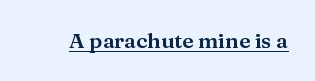
Q: Is the text italic (slanted)? A: No, it is upright.
Q: Is the text underlined? A: Yes.
Q: Is the spacing between letters normal or unusually wide? A: Normal.
